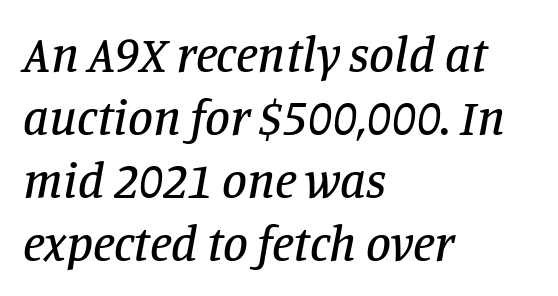
{"serif": "yes", "italic": "yes", "lean": "right", "slant_degrees": 11, "width": "normal", "stroke_contrast": "low", "x_height": "large", "monospaced": "no", "underline": "no", "align": "left", "line_spacing": "normal", "line_spacing_ratio": 1.26, "letter_spacing": "normal", "letter_spacing_em": 0.0, "glyph_px": 50}
